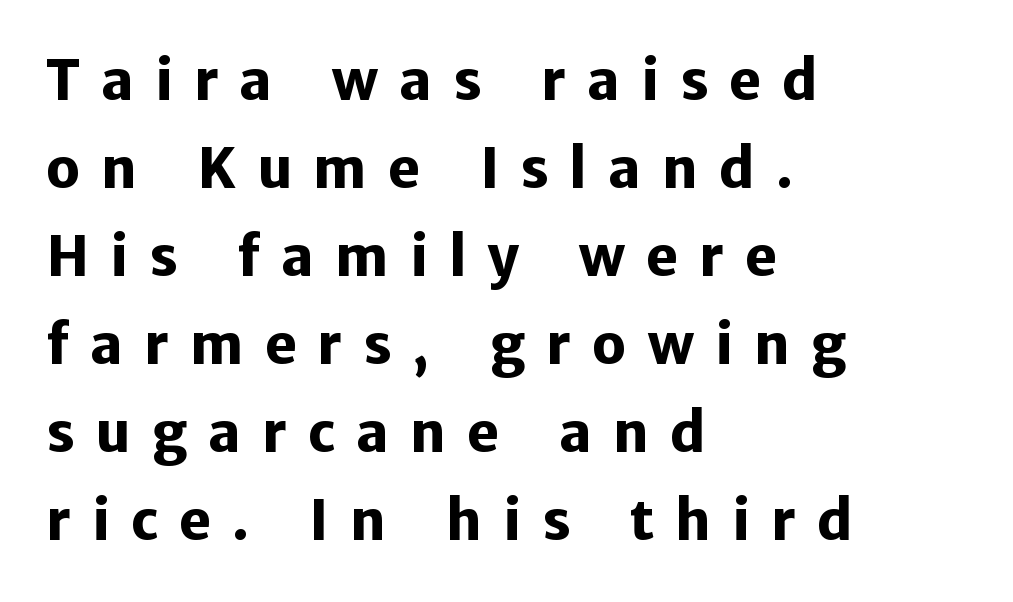
Type without underlining. This sample uses an upright cut, with every glyph sitting square on the baseline. The letters carry no serifs — their stems end cleanly without finishing strokes. Evenly set lines give the paragraph a standard silhouette. Strong, thick strokes mark this as bold type. Layout note: lines flush left.
